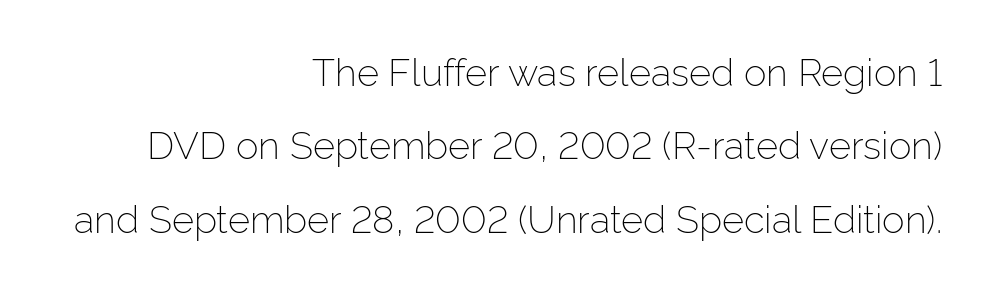
The image shows 38 px light sans-serif type, upright; set right-aligned, loose line spacing (1.93x), normal letter spacing, not underlined; low stroke contrast and a medium x-height.
